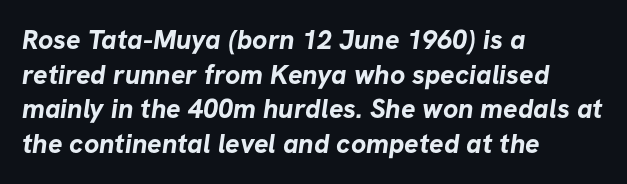
The image shows 27 px bold type; set left-aligned, normal line spacing (1.28x), normal letter spacing, not underlined.
